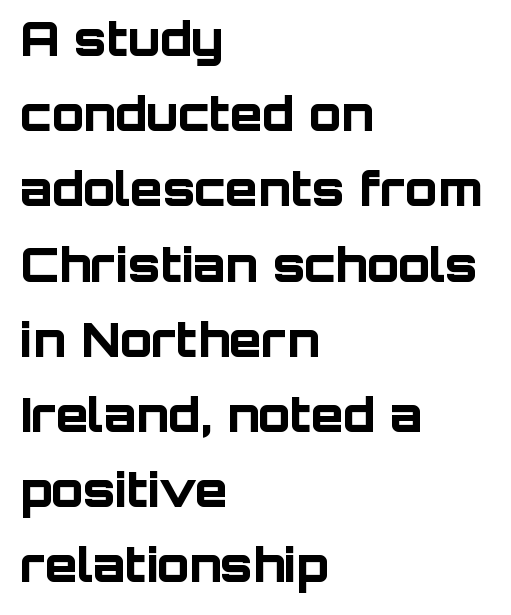
This sample has the flowing, uneven cadence of proportional lettering. What's the leading like? Ordinary, nothing unusual. Ascenders rise straight up at ninety degrees. Heft: maximum for text — a bold.
